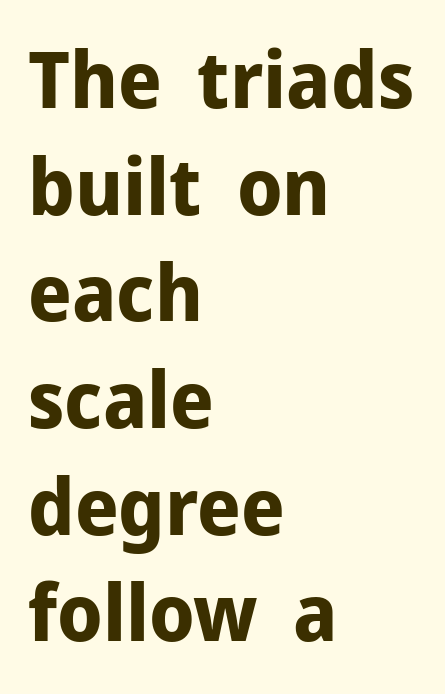
The rendering uses natural spacing where letterforms have individual widths. Characters remain perfectly vertical along every line. The horizontal fit of the characters is conventional and even. Interline gaps are of average width in this sample. Nobody drew a line under any word here.
